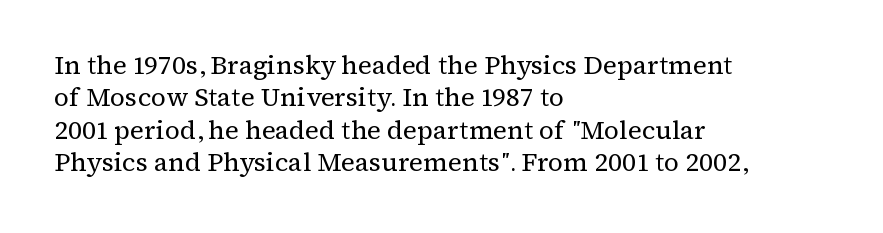
Line spacing here is normal. Nobody touched the tracking dial on this one. Quick note: underline off. Designer's note — italics off, roman on. The lines are quadded left.
